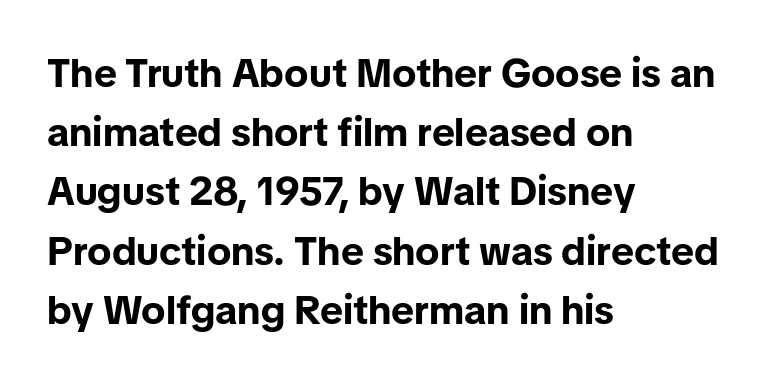
Spacing verdict: proportional, widths tailored to each character. Whoever set this chose a conventional vertical rhythm. Posture: vertical. Characters follow at the spacing the type designer built in. The space directly below the letters is spotless. If you drew a ruler down the left edge, every line would touch it.
